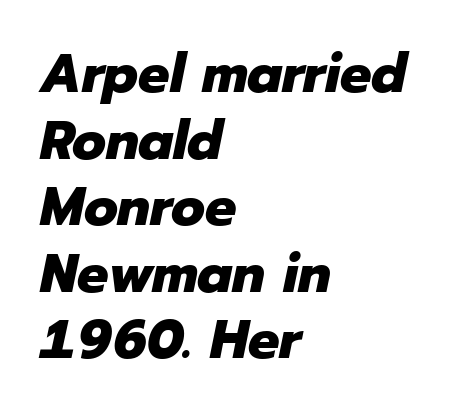
Lines of text with bare space underneath. Here the glyphs are tracked normally, forming tight word shapes. The lines are quadded left. Every character sits at an angle, as italics do.
